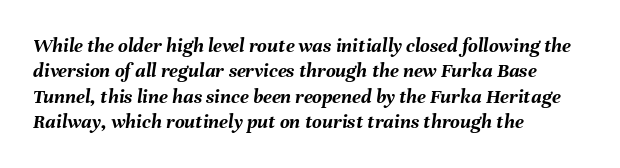
The letters are slanted; this is an italic face. Caption: standard tracking, unaltered. The baseline area is clear. Bold? Absolutely — the strokes are thick and heavy.
